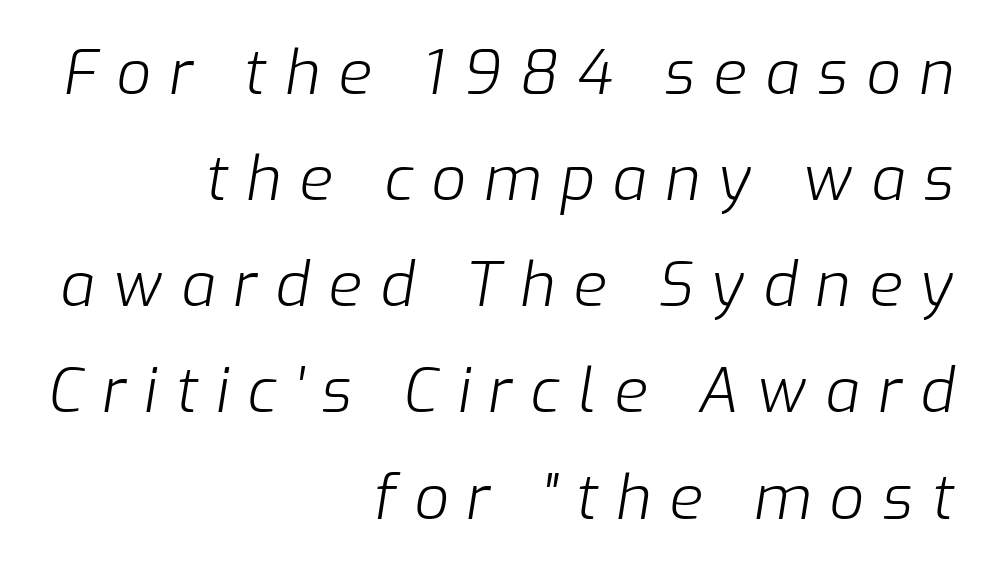
Q: Is the text bold? A: No.
Q: Is the text italic (slanted)? A: Yes, it leans right by about 9 degrees.
Q: Is the text underlined? A: No.
Q: How is the paragraph aligned? A: Right-aligned.
Q: Is the spacing between letters normal or unusually wide? A: Unusually wide.
Q: Width (condensed, normal, or wide)? A: Normal.
Q: Stroke contrast? A: Low.
Q: x-height? A: Medium.
Q: Monospaced? A: No.
